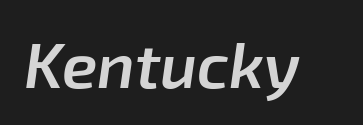
{"italic": "yes", "lean": "right", "slant_degrees": 8, "bold": "semi", "weight": "semibold", "width": "normal", "stroke_contrast": "low", "x_height": "medium", "monospaced": "no", "underline": "no", "letter_spacing": "normal", "letter_spacing_em": 0.0, "glyph_px": 64}
